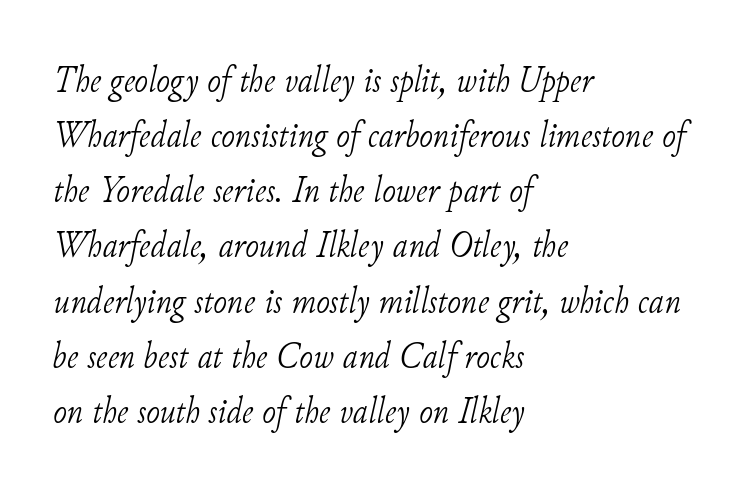
The horizontal fit of the characters is conventional and even. The compositor pushed each line to the left boundary. Stems and bowls with no extra thickness — not bold. The designer left line spacing at the default.
